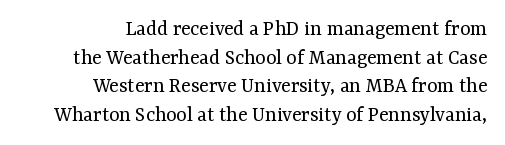
Q: Is the text bold? A: No.
Q: Is the text italic (slanted)? A: No, it is upright.
Q: Is the text underlined? A: No.
Q: How is the paragraph aligned? A: Right-aligned.
Q: Is the spacing between letters normal or unusually wide? A: Normal.
Q: Is the spacing between lines tight, normal or loose? A: Normal.
